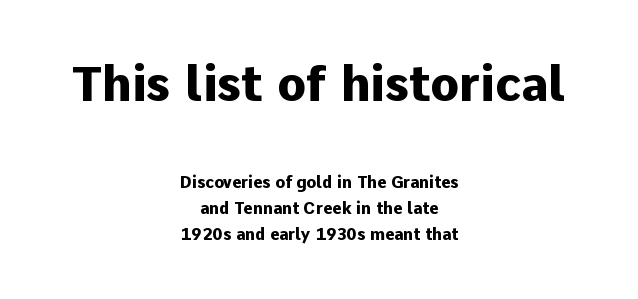
The zone under the glyphs is completely vacant. Caption: standard tracking, unaltered. Notice how descenders clear the ascenders below comfortably — that's standard leading. You can tell it's not italic because the verticals are truly vertical.
